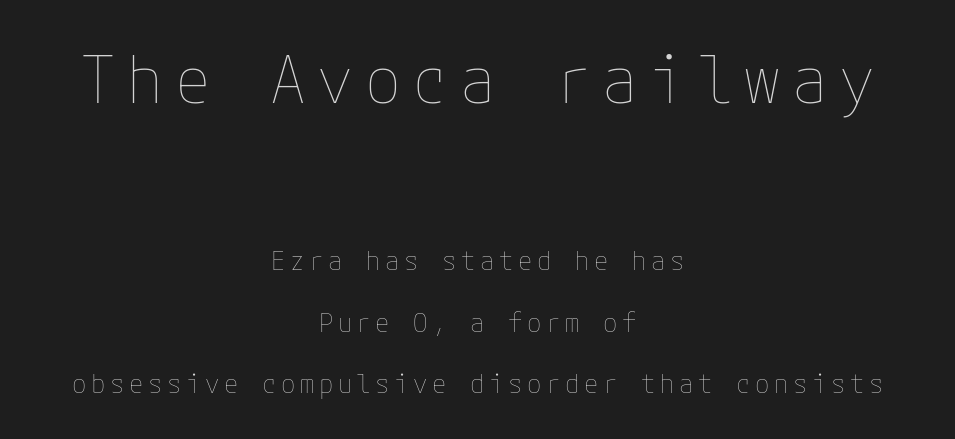
The image shows 65 px thin type, upright; set centered, loose line spacing (2.37x), not underlined; the first (top) block is 2.5x larger; low stroke contrast and a medium x-height.
